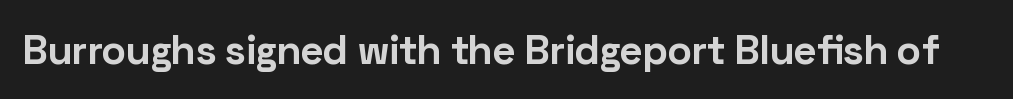
The image shows 41 px bold sans-serif type, upright; set normal letter spacing, not underlined; low stroke contrast and a medium x-height.
